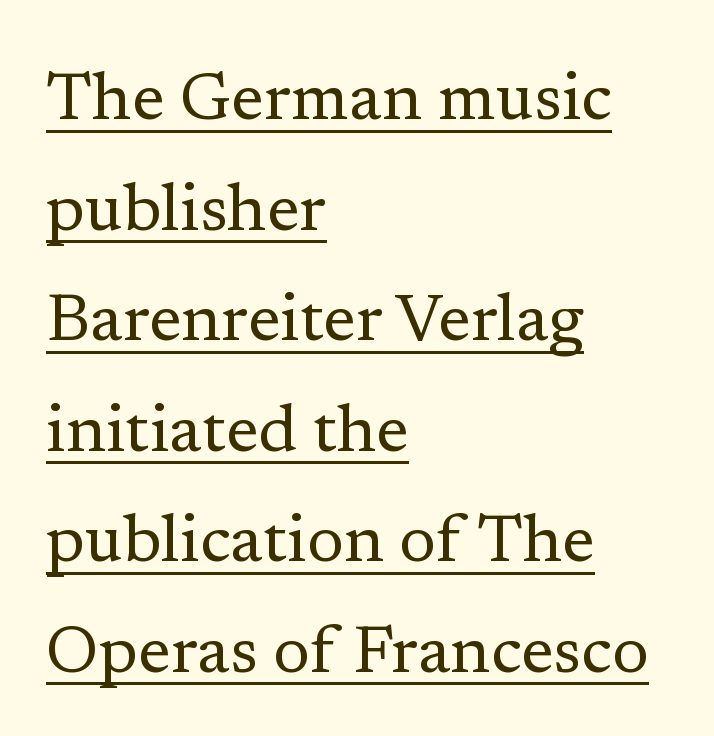
{"serif": "yes", "italic": "no", "bold": "no", "weight": "regular", "width": "normal", "stroke_contrast": "low", "x_height": "medium", "monospaced": "no", "underline": "yes", "align": "left", "line_spacing": "normal", "line_spacing_ratio": 1.65, "letter_spacing": "normal", "letter_spacing_em": 0.0, "glyph_px": 67}
